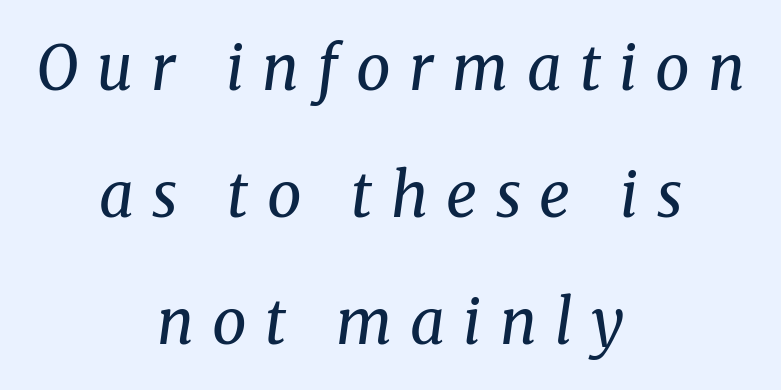
{"serif": "yes", "italic": "yes", "lean": "right", "slant_degrees": 8, "bold": "no", "weight": "regular", "width": "normal", "stroke_contrast": "medium", "x_height": "medium", "monospaced": "no", "underline": "no", "align": "center", "line_spacing": "loose", "line_spacing_ratio": 2.08, "letter_spacing": "wide", "letter_spacing_em": 0.3, "glyph_px": 61}
